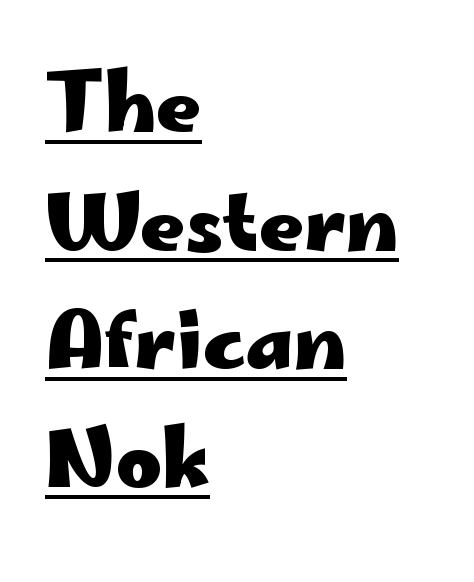
The image shows 78 px heavy, wide sans-serif type, upright; set left-aligned, normal line spacing (1.52x), normal letter spacing, underlined; low stroke contrast and a small x-height.
